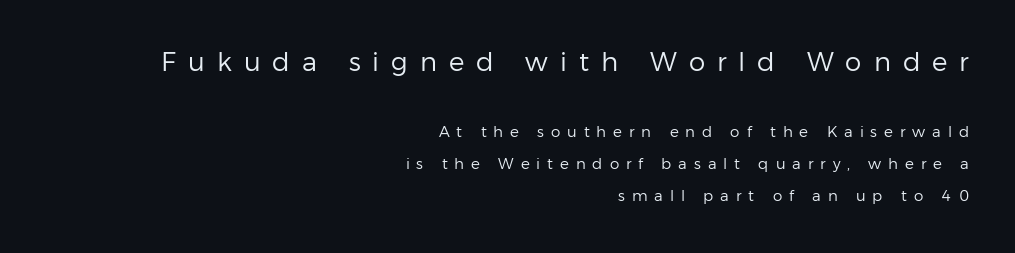
Line ends are locked; line starts wander. The space beneath each line is pristine and unruled. This reads as an unemphasized weight, regular at the heaviest. Loosely led — the rows are spread out. Visually, the top section dominates because its glyphs are scaled up.
